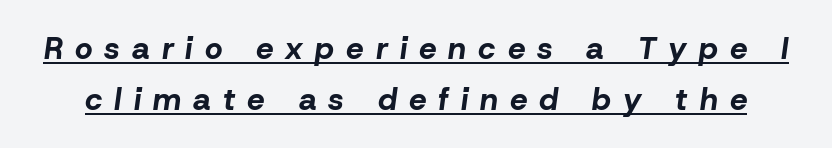
Q: Is the text bold? A: Yes.
Q: Is the text italic (slanted)? A: Yes, it leans right by about 8 degrees.
Q: Is the text underlined? A: Yes.
Q: Is the spacing between letters normal or unusually wide? A: Unusually wide.
Q: Is the spacing between lines tight, normal or loose? A: Normal.
Q: Width (condensed, normal, or wide)? A: Normal.
Q: Stroke contrast? A: Low.
Q: x-height? A: Medium.
Q: Monospaced? A: No.
